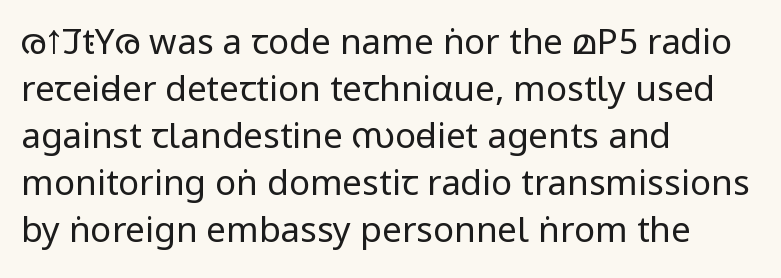
{"serif": "no", "italic": "no", "bold": "no", "weight": "regular", "width": "condensed", "stroke_contrast": "low", "x_height": "large", "monospaced": "no", "underline": "no", "align": "left", "line_spacing": "normal", "line_spacing_ratio": 1.34, "letter_spacing": "normal", "letter_spacing_em": 0.0, "glyph_px": 35}
